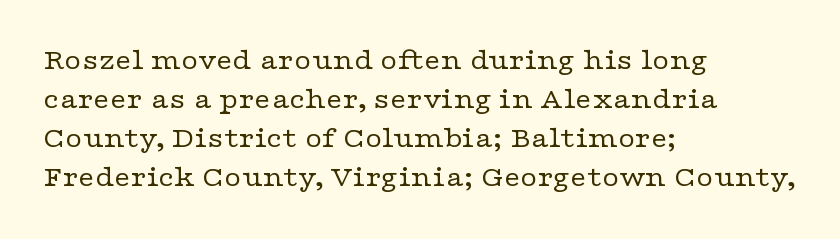
{"serif": "yes", "italic": "no", "bold": "no", "weight": "regular", "width": "wide", "stroke_contrast": "low", "x_height": "medium", "monospaced": "no", "underline": "no", "align": "left", "line_spacing": "normal", "line_spacing_ratio": 1.34, "letter_spacing": "normal", "letter_spacing_em": 0.0, "glyph_px": 29}
